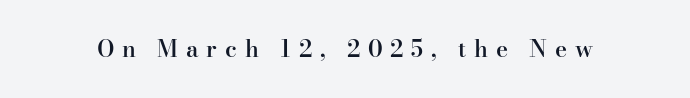
The image shows 23 px text type, upright; set unusually wide letter spacing (+0.34 em), not underlined.
